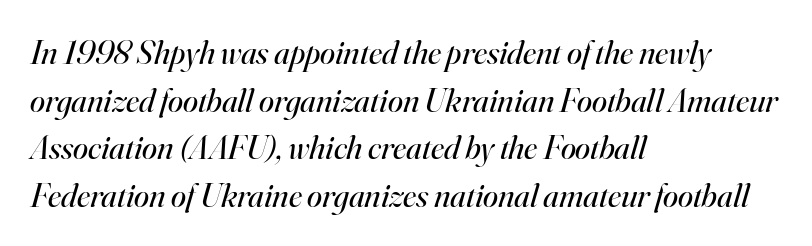
Q: Is the text bold? A: No.
Q: Is the text italic (slanted)? A: Yes, it leans right by about 16 degrees.
Q: Is the typeface a serif or a sans-serif typeface? A: Serif.
Q: Is the text underlined? A: No.
Q: How is the paragraph aligned? A: Left-aligned.
Q: Is the spacing between letters normal or unusually wide? A: Normal.
Q: Is the spacing between lines tight, normal or loose? A: Normal.
Q: Width (condensed, normal, or wide)? A: Normal.
Q: Stroke contrast? A: High.
Q: x-height? A: Small.
Q: Monospaced? A: No.
